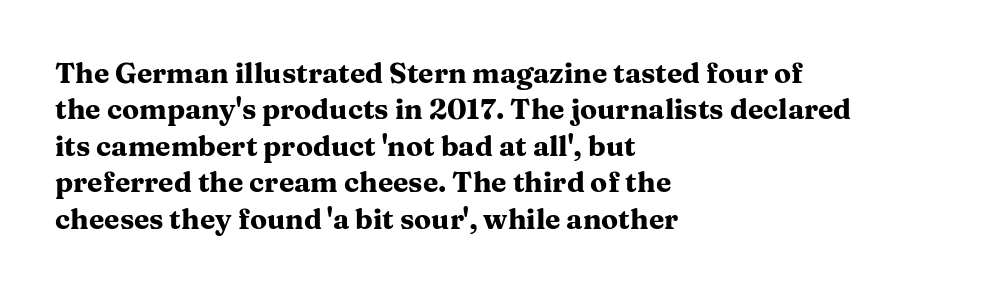
{"serif": "yes", "italic": "no", "bold": "yes", "weight": "heavy", "width": "wide", "stroke_contrast": "medium", "x_height": "medium", "monospaced": "no", "underline": "no", "align": "left", "line_spacing": "normal", "line_spacing_ratio": 1.3, "letter_spacing": "normal", "letter_spacing_em": 0.0, "glyph_px": 28}
